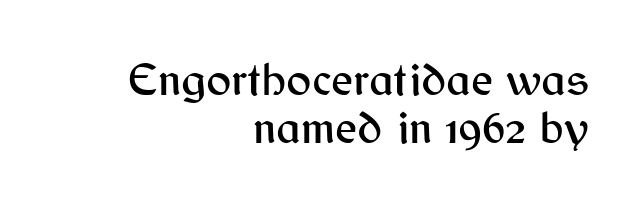
{"serif": "no", "italic": "no", "width": "normal", "stroke_contrast": "medium", "x_height": "medium", "monospaced": "no", "underline": "no", "align": "right", "line_spacing": "tight", "line_spacing_ratio": 1.03, "letter_spacing": "normal", "letter_spacing_em": 0.0, "glyph_px": 47}
